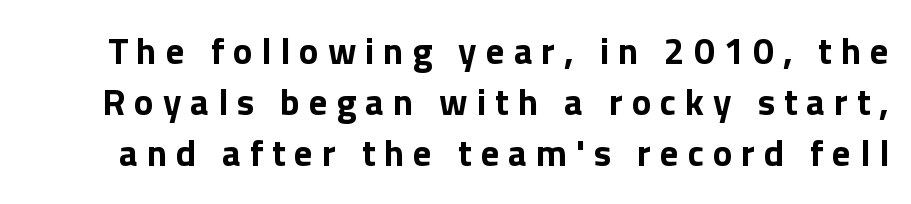
The image shows 37 px bold sans-serif type, upright; set normal line spacing (1.38x), unusually wide letter spacing (+0.24 em), not underlined; low stroke contrast and a medium x-height.
